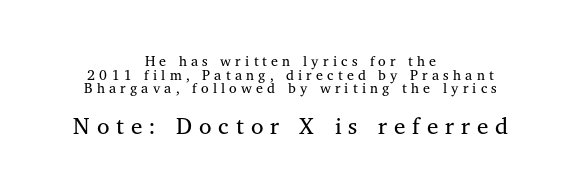
The image shows 23 px text type, upright; set centered, tight line spacing (0.97x), unusually wide letter spacing (+0.3 em), not underlined; the second (bottom) block is 1.64x larger.
